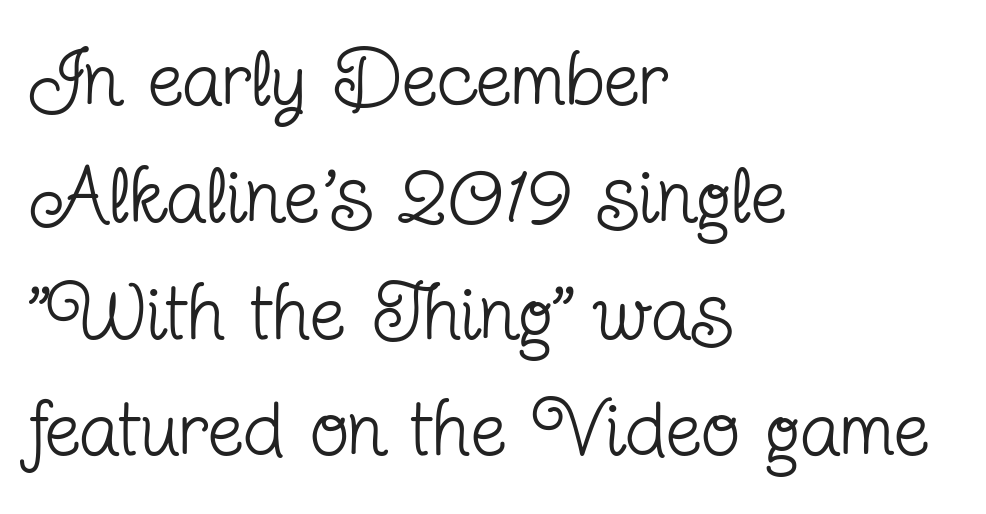
{"serif": "yes", "italic": "no", "bold": "no", "weight": "regular", "width": "condensed", "stroke_contrast": "low", "x_height": "medium", "monospaced": "no", "underline": "no", "align": "left", "line_spacing": "normal", "line_spacing_ratio": 1.46, "letter_spacing": "normal", "letter_spacing_em": 0.0, "glyph_px": 80}
